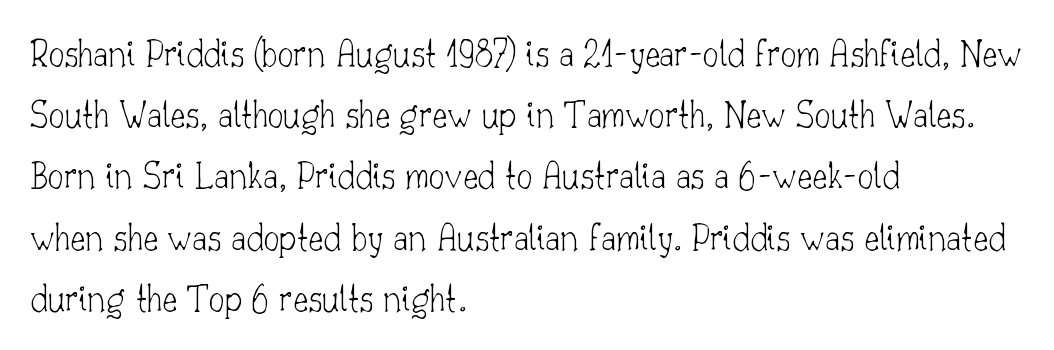
The image shows 40 px thin serif type, upright; set left-aligned, normal line spacing (1.53x), normal letter spacing, not underlined; low stroke contrast and a small x-height.
